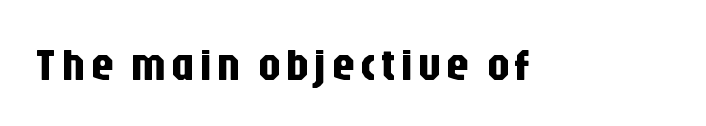
Does the lettering tilt? It doesn't — this is upright. The string is rendered with underlining switched off. I'd call this a sans setting — the letters go barefoot. Think of a printed novel: that variable character pitch is what you see here.
